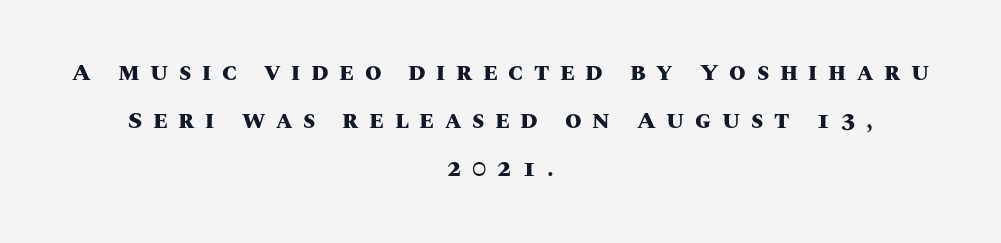
The glyphs have the mass of a bold cut. Both edges are ragged and mirror each other, which tells us the setting is centered. The rendering inserts visible extra space after every character. The vertical gap from one line to the next is large. Words float on clear page, feet unadorned.
